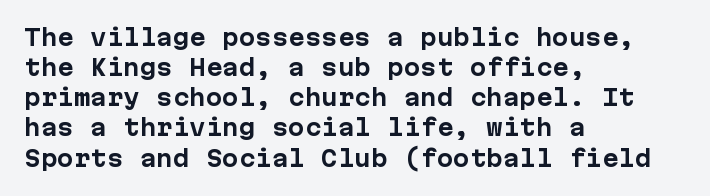
The image shows 22 px bold type, upright; set left-aligned, normal line spacing (1.37x), normal letter spacing, not underlined.
